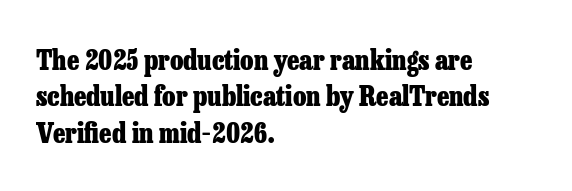
{"italic": "no", "bold": "yes", "underline": "no", "align": "left", "line_spacing": "normal", "line_spacing_ratio": 1.35, "letter_spacing": "normal", "letter_spacing_em": 0.0, "glyph_px": 27}
